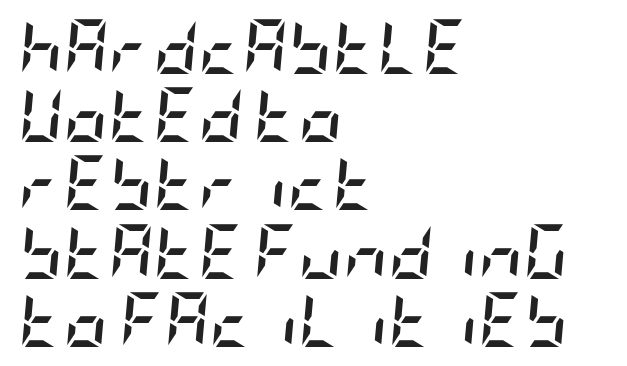
Q: Is the text bold? A: Yes.
Q: Is the text italic (slanted)? A: Yes, it leans right by about 5 degrees.
Q: Is the text underlined? A: No.
Q: How is the paragraph aligned? A: Left-aligned.
Q: Is the spacing between letters normal or unusually wide? A: Normal.
Q: Width (condensed, normal, or wide)? A: Condensed.
Q: Stroke contrast? A: Low.
Q: x-height? A: Large.
